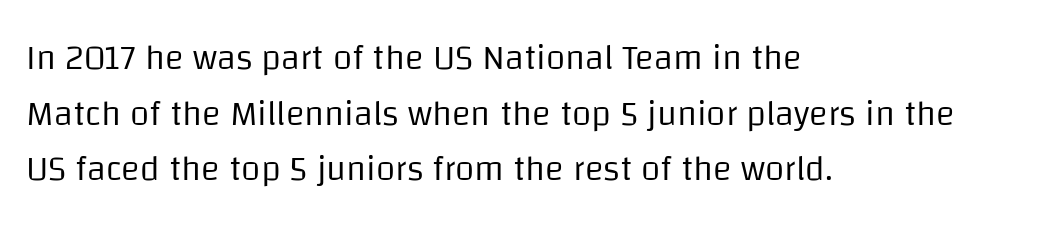
{"serif": "no", "italic": "no", "bold": "no", "weight": "regular", "width": "normal", "stroke_contrast": "low", "x_height": "large", "monospaced": "no", "underline": "no", "align": "left", "line_spacing": "normal", "line_spacing_ratio": 1.59, "letter_spacing": "normal", "letter_spacing_em": 0.0, "glyph_px": 35}
